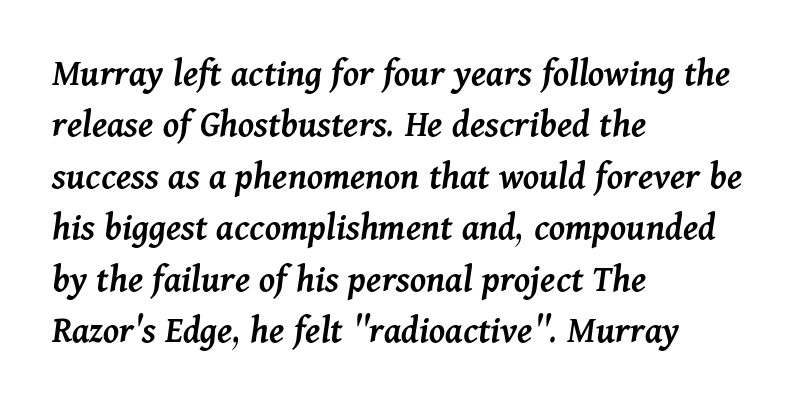
The image shows 39 px semibold type, italic (leaning right); set left-aligned, normal line spacing (1.32x), normal letter spacing, not underlined; medium stroke contrast and a medium x-height.
